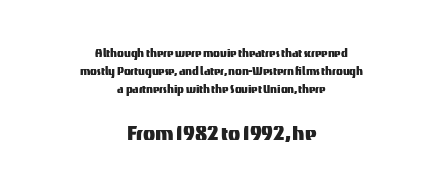
Where is the straight margin? There isn't one; the lines are centered. The lines sit at an ordinary, default distance from one another. Inter-character spacing is left at the font's built-in metrics. Quick note: not italic, upright. Small over large — that's the arrangement of the two blocks here. The foot of each line stays bare and open.
